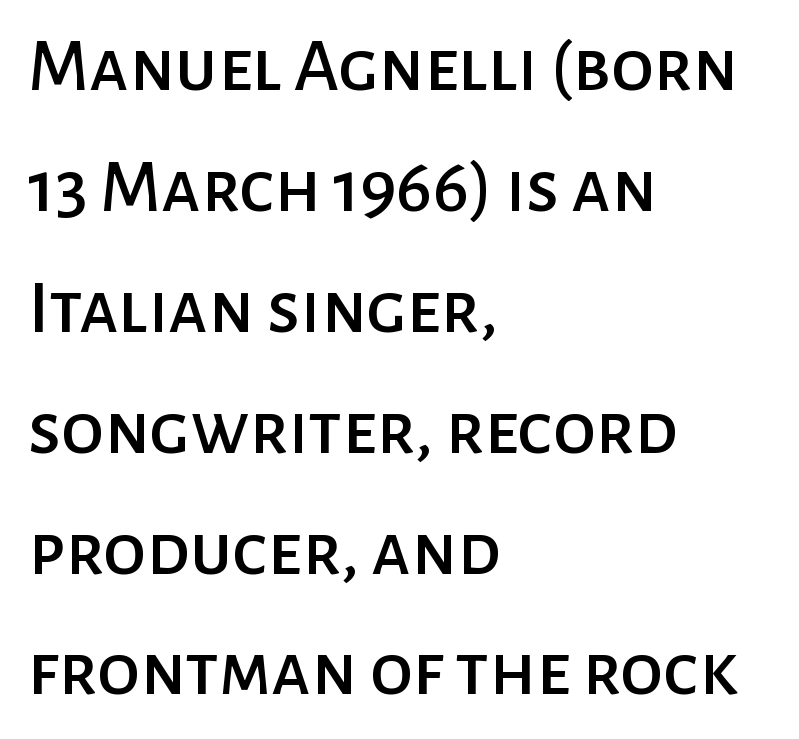
The image shows 77 px sans-serif type, upright; set left-aligned, normal line spacing (1.57x), normal letter spacing, not underlined; low stroke contrast and a medium x-height.
